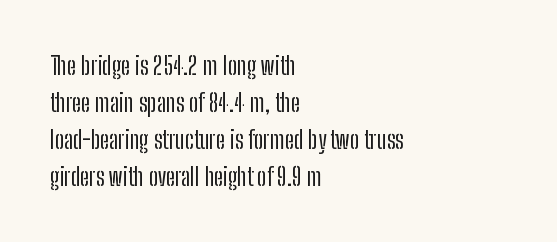
The image shows 25 px text type, upright; set left-aligned, normal line spacing (1.48x), normal letter spacing, not underlined.
